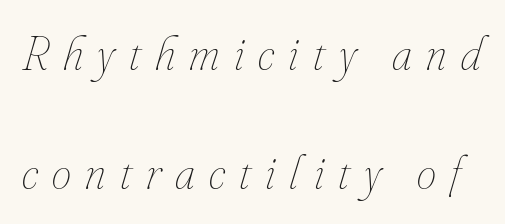
Q: Is the text bold? A: No.
Q: Is the text italic (slanted)? A: Yes, it leans right by about 16 degrees.
Q: Is the text underlined? A: No.
Q: Is the spacing between letters normal or unusually wide? A: Unusually wide.
Q: Is the spacing between lines tight, normal or loose? A: Loose.
Q: Width (condensed, normal, or wide)? A: Condensed.
Q: Stroke contrast? A: Low.
Q: x-height? A: Small.
Q: Monospaced? A: No.
